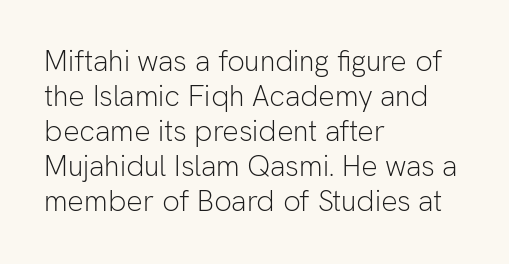
Q: Is the text bold? A: No.
Q: Is the text italic (slanted)? A: No, it is upright.
Q: Is the typeface a serif or a sans-serif typeface? A: Sans-serif.
Q: Is the text underlined? A: No.
Q: How is the paragraph aligned? A: Left-aligned.
Q: Is the spacing between letters normal or unusually wide? A: Normal.
Q: Width (condensed, normal, or wide)? A: Normal.
Q: Stroke contrast? A: Low.
Q: x-height? A: Medium.
Q: Monospaced? A: No.
